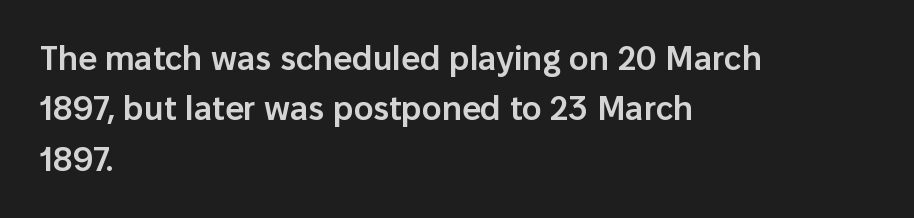
Q: Is the text bold? A: Semi-bold.
Q: Is the text italic (slanted)? A: No, it is upright.
Q: Is the typeface a serif or a sans-serif typeface? A: Sans-serif.
Q: Is the text underlined? A: No.
Q: How is the paragraph aligned? A: Left-aligned.
Q: Is the spacing between letters normal or unusually wide? A: Normal.
Q: Is the spacing between lines tight, normal or loose? A: Normal.
Q: Width (condensed, normal, or wide)? A: Normal.
Q: Stroke contrast? A: Low.
Q: x-height? A: Medium.
Q: Monospaced? A: No.
